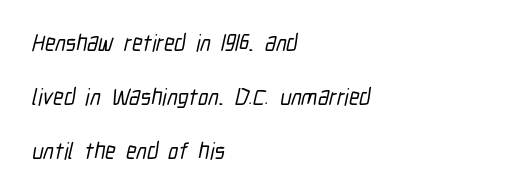
Q: Is the text underlined? A: No.
Q: How is the paragraph aligned? A: Left-aligned.
Q: Is the spacing between letters normal or unusually wide? A: Normal.
Q: Is the spacing between lines tight, normal or loose? A: Loose.
